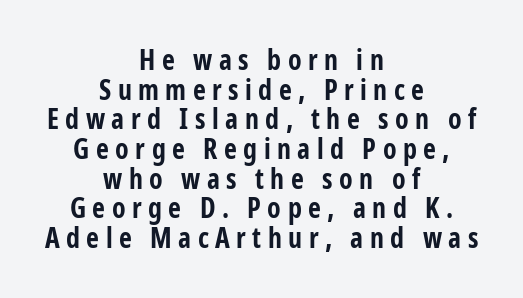
The image shows 28 px bold, condensed sans-serif type, upright; set centered, tight line spacing (1.06x), unusually wide letter spacing (+0.23 em), not underlined; low stroke contrast and a medium x-height.
